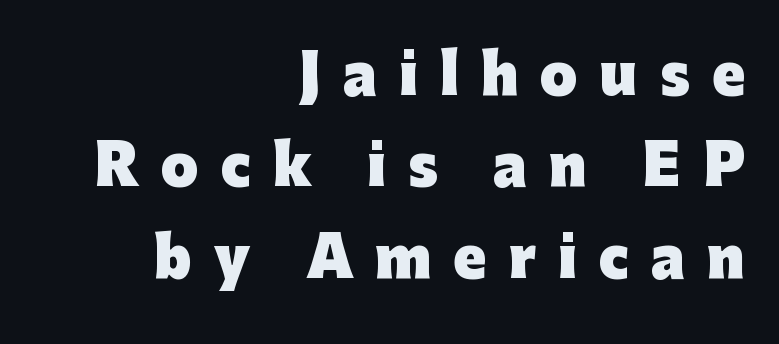
{"serif": "no", "italic": "no", "bold": "yes", "weight": "heavy", "width": "normal", "stroke_contrast": "low", "x_height": "medium", "monospaced": "no", "underline": "no", "align": "right", "line_spacing": "normal", "line_spacing_ratio": 1.69, "letter_spacing": "wide", "letter_spacing_em": 0.41, "glyph_px": 54}
